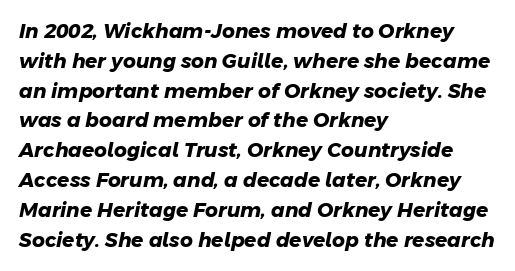
Q: Is the text bold? A: Yes.
Q: Is the text underlined? A: No.
Q: How is the paragraph aligned? A: Left-aligned.
Q: Is the spacing between letters normal or unusually wide? A: Normal.
Q: Is the spacing between lines tight, normal or loose? A: Normal.
